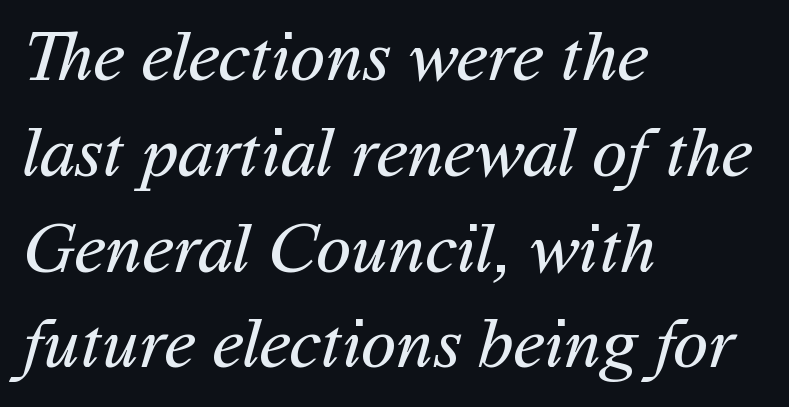
The font is comparable to plain body text, perhaps lighter. Nope, no serifs anywhere on these letters. This sample is left-justified, so line endings fall wherever the words run out. Lines of text with bare space underneath.
